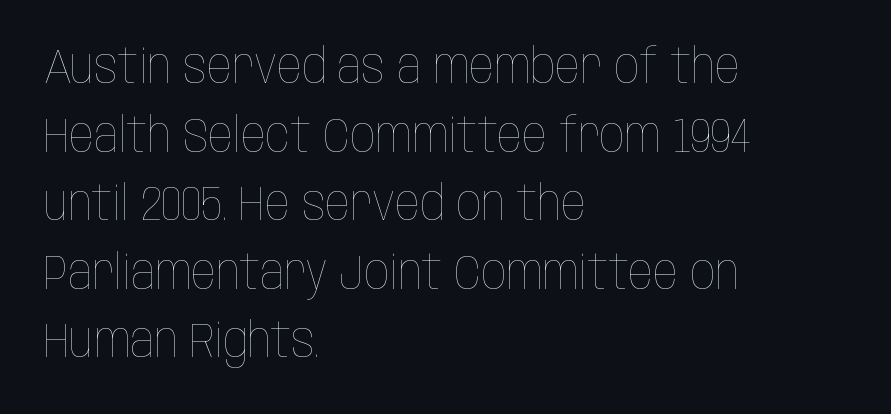
{"italic": "no", "bold": "no", "weight": "thin", "width": "condensed", "stroke_contrast": "low", "x_height": "large", "monospaced": "no", "underline": "no", "align": "left", "line_spacing": "normal", "line_spacing_ratio": 1.4, "letter_spacing": "normal", "letter_spacing_em": 0.0, "glyph_px": 49}
